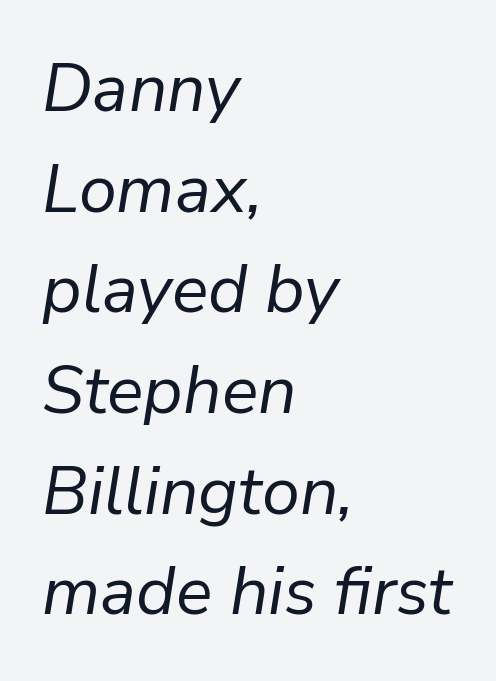
The image shows 68 px regular-weight type, italic (leaning right); set left-aligned, normal line spacing (1.48x), normal letter spacing, not underlined; low stroke contrast and a medium x-height.
